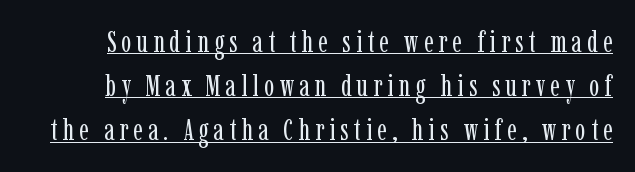
{"serif": "yes", "italic": "no", "bold": "no", "weight": "regular", "width": "condensed", "stroke_contrast": "low", "x_height": "medium", "monospaced": "no", "underline": "yes", "line_spacing": "normal", "line_spacing_ratio": 1.47, "glyph_px": 30}
